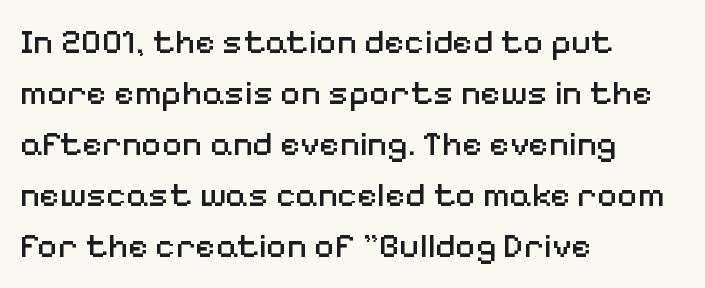
The image shows 35 px regular-weight sans-serif type, upright; set left-aligned, normal line spacing (1.46x), normal letter spacing, not underlined; medium stroke contrast and a medium x-height.
